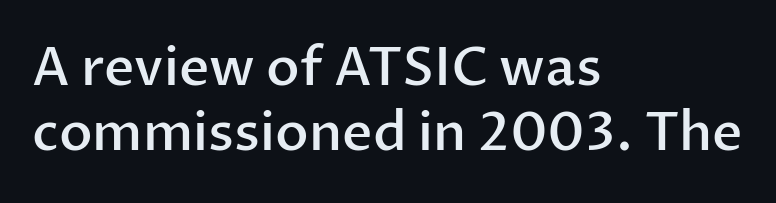
The image shows 53 px semibold sans-serif type, upright; set left-aligned, line spacing 1.23x, normal letter spacing, not underlined; low stroke contrast and a medium x-height.
